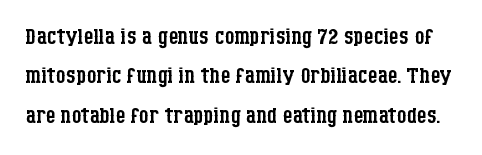
Posture: upright roman. These lines are composed in type with serifs. Plain, unruled lines of type. Here the designer chose a conventional face with non-uniform glyph widths. Regarding leading, the lines here are spaced in the standard way.
